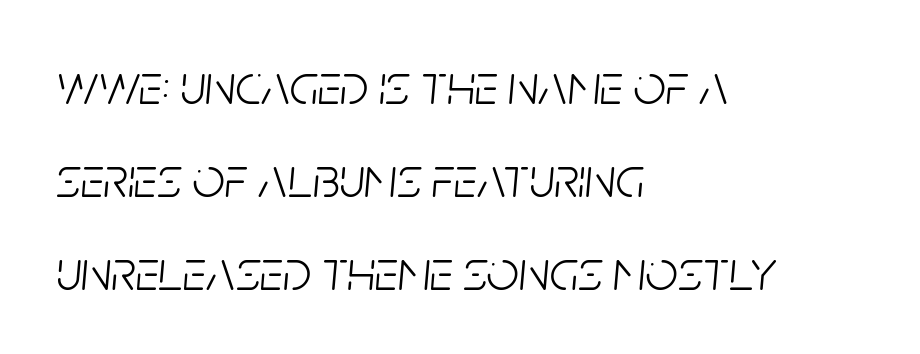
{"italic": "yes", "lean": "right", "slant_degrees": 5, "bold": "no", "weight": "light", "width": "condensed", "stroke_contrast": "low", "x_height": "large", "monospaced": "no", "underline": "no", "align": "left", "line_spacing": "normal", "line_spacing_ratio": 1.63, "letter_spacing": "normal", "letter_spacing_em": 0.0, "glyph_px": 57}
